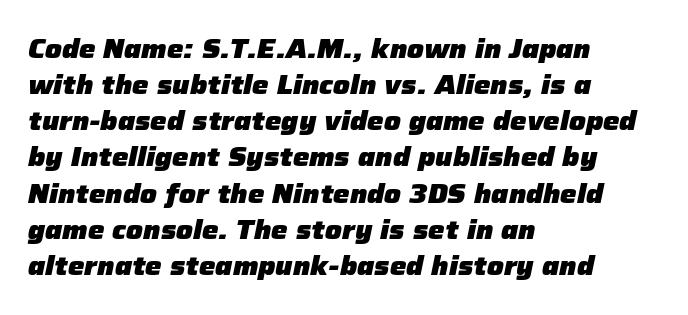
The image shows 26 px bold type, italic (leaning right); set left-aligned, normal line spacing (1.39x), normal letter spacing, not underlined.
